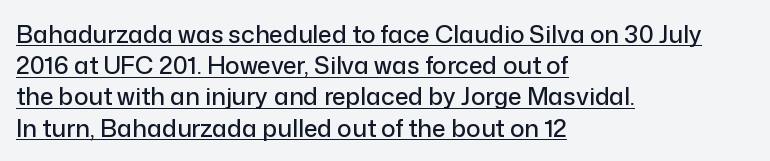
Q: Is the text italic (slanted)? A: No, it is upright.
Q: Is the text underlined? A: Yes.
Q: How is the paragraph aligned? A: Left-aligned.
Q: Is the spacing between letters normal or unusually wide? A: Normal.
Q: Is the spacing between lines tight, normal or loose? A: Normal.
